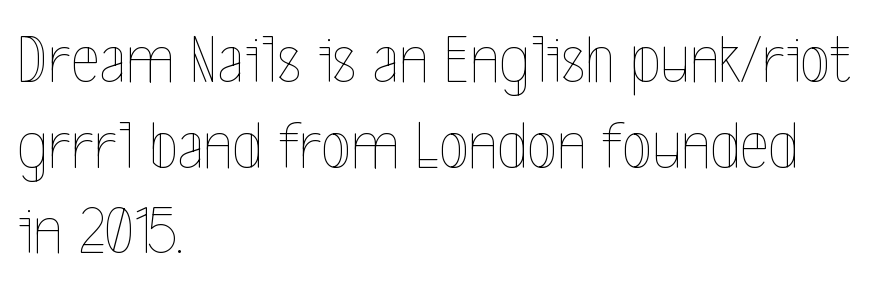
The image shows 69 px thin, condensed type, upright; set left-aligned, line spacing 1.24x, normal letter spacing, not underlined; a medium x-height.
